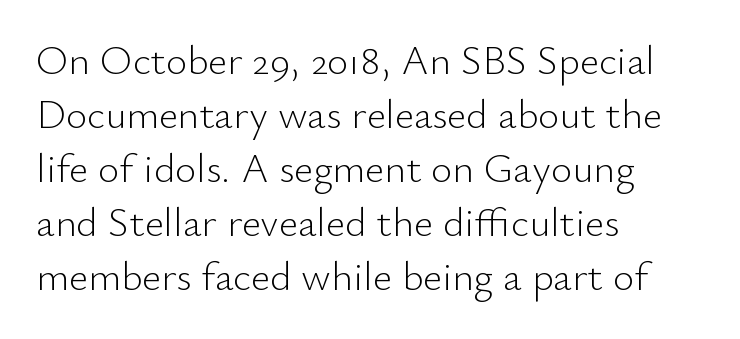
The image shows 41 px light sans-serif type, upright; set left-aligned, normal line spacing (1.32x), normal letter spacing, not underlined; low stroke contrast and a small x-height.
